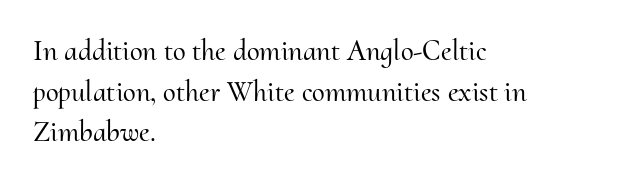
The image shows 29 px serif type, upright; set left-aligned, normal line spacing (1.4x), normal letter spacing, not underlined; medium stroke contrast and a small x-height.
